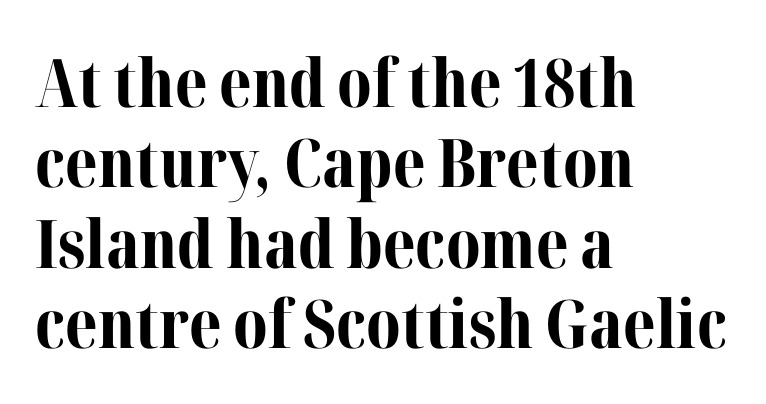
The image shows 67 px bold serif type, upright; set left-aligned, line spacing 1.2x, normal letter spacing, not underlined; medium stroke contrast and a medium x-height.
